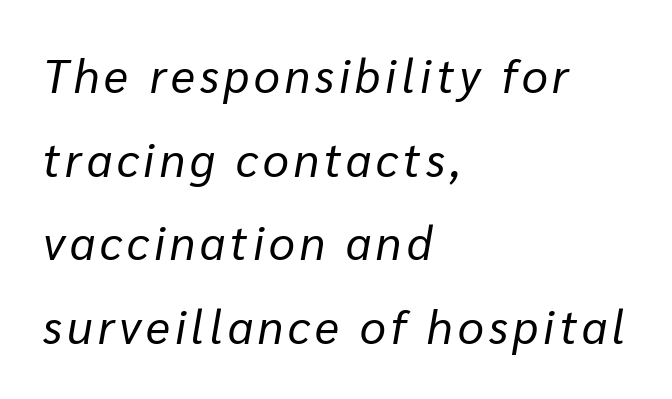
The image shows 46 px regular-weight type, italic (leaning right); set left-aligned, line spacing 1.82x, not underlined; low stroke contrast and a medium x-height.
